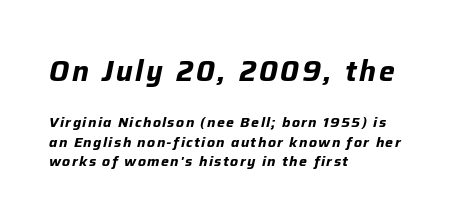
{"italic": "yes", "lean": "right", "slant_degrees": 12, "bold": "yes", "weight": "bold", "width": "normal", "stroke_contrast": "low", "x_height": "medium", "monospaced": "no", "underline": "no", "align": "left", "line_spacing": "normal", "line_spacing_ratio": 1.41, "larger_block": "first", "size_ratio": 2.0, "glyph_px": 28}
